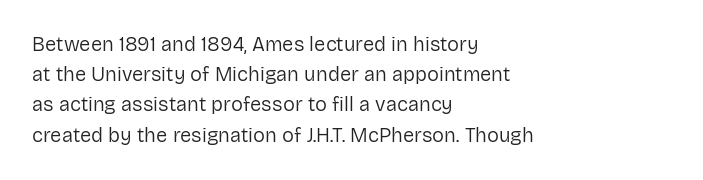
The image shows 20 px text type, upright; set left-aligned, normal line spacing (1.51x), normal letter spacing, not underlined.
